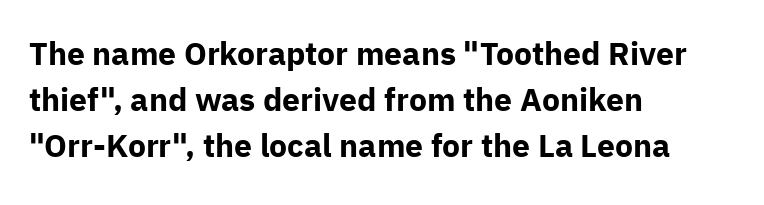
The image shows 32 px bold sans-serif type, upright; set left-aligned, normal line spacing (1.44x), normal letter spacing, not underlined; low stroke contrast and a medium x-height.
